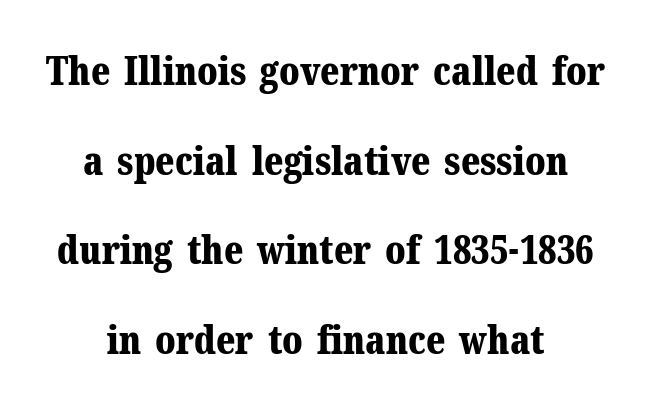
{"serif": "yes", "italic": "no", "bold": "yes", "weight": "bold", "width": "normal", "stroke_contrast": "medium", "x_height": "medium", "monospaced": "no", "underline": "no", "align": "center", "line_spacing": "loose", "line_spacing_ratio": 2.3, "letter_spacing": "normal", "letter_spacing_em": 0.0, "glyph_px": 39}
